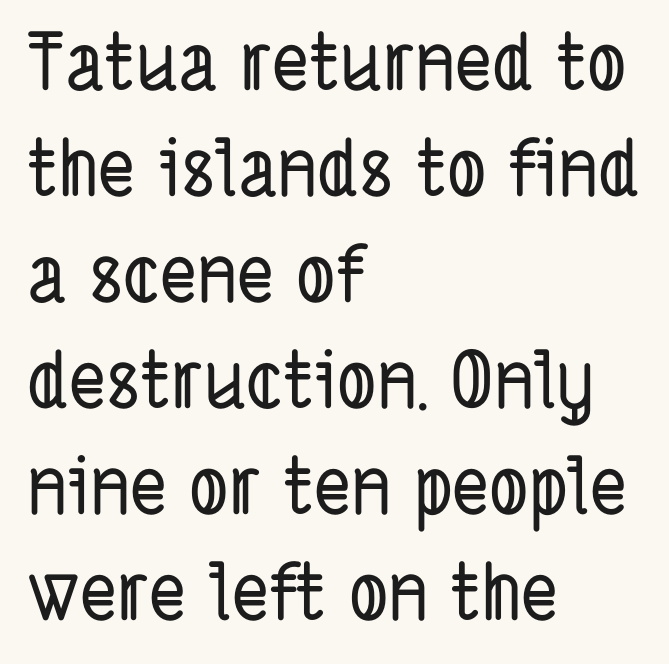
{"serif": "no", "width": "condensed", "stroke_contrast": "low", "x_height": "medium", "monospaced": "no", "underline": "no", "align": "left", "line_spacing": "normal", "line_spacing_ratio": 1.36, "letter_spacing": "normal", "letter_spacing_em": 0.0, "glyph_px": 78}
